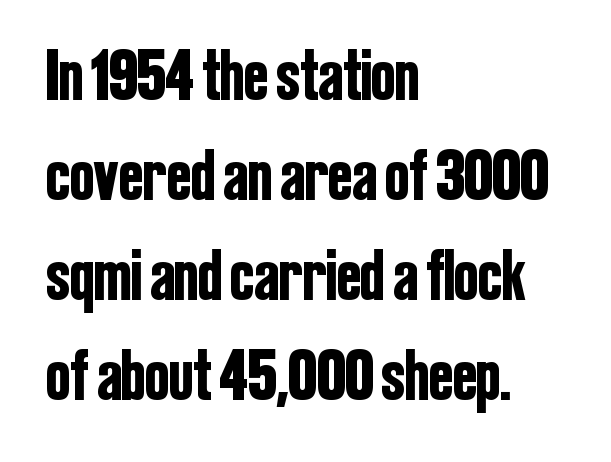
{"serif": "no", "italic": "no", "width": "condensed", "stroke_contrast": "low", "x_height": "medium", "monospaced": "no", "underline": "no", "align": "left", "line_spacing": "normal", "line_spacing_ratio": 1.39, "letter_spacing": "normal", "letter_spacing_em": 0.0, "glyph_px": 72}
